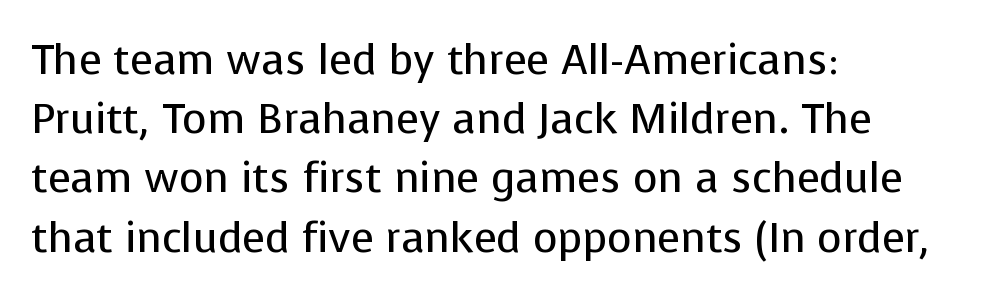
A classic flush-left, rag-right setting is used for this passage. A typesetter would mark this as roman, not italic. Here the glyphs are tracked normally, forming tight word shapes. No heavy texture on the line: the type isn't bold.
